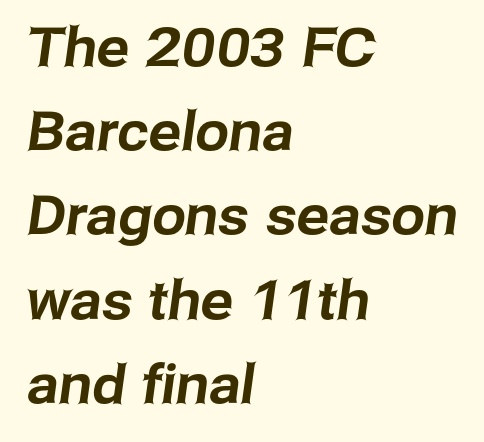
The image shows 54 px sans-serif type; set left-aligned, normal line spacing (1.56x), normal letter spacing, not underlined; low stroke contrast and a medium x-height.
